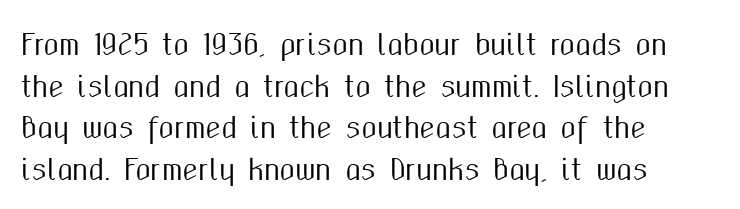
{"serif": "no", "italic": "no", "width": "condensed", "stroke_contrast": "medium", "x_height": "medium", "monospaced": "no", "underline": "no", "align": "left", "line_spacing": "normal", "line_spacing_ratio": 1.49, "letter_spacing": "normal", "letter_spacing_em": 0.0, "glyph_px": 28}
